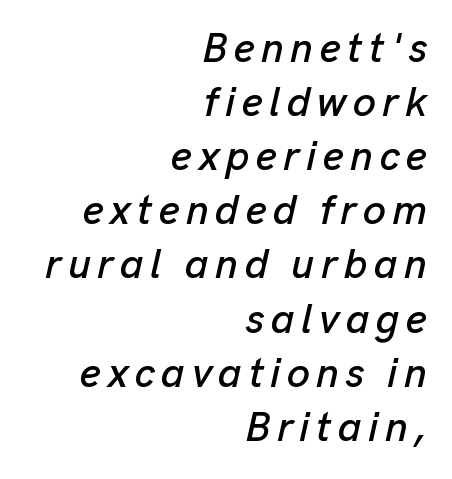
The paragraph has a hard right edge and a soft left edge. Vertically, the passage feels balanced, rows spaced as you'd expect. Varying glyph widths throughout — classic text-font behaviour. Italic: yes, the glyphs are oblique.
